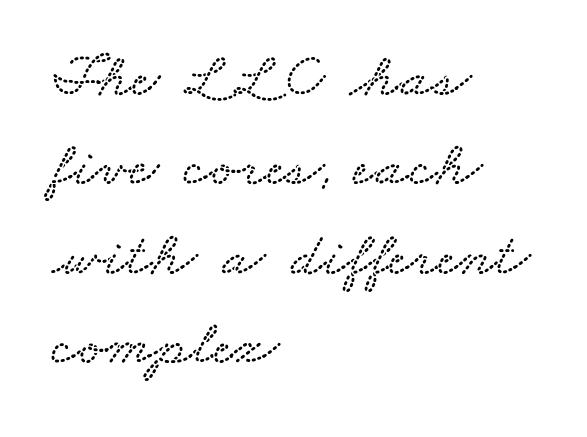
{"width": "wide", "stroke_contrast": "low", "x_height": "small", "monospaced": "no", "underline": "no", "align": "left", "line_spacing": "normal", "line_spacing_ratio": 1.42, "letter_spacing": "normal", "letter_spacing_em": 0.0, "glyph_px": 63}
